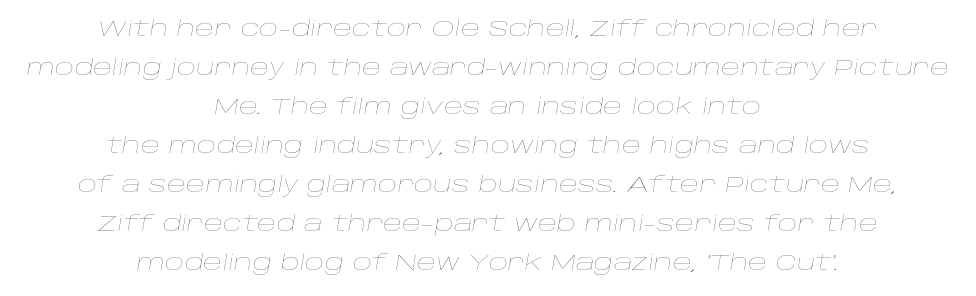
Q: Is the text bold? A: No.
Q: Is the text italic (slanted)? A: Yes, it leans right by about 10 degrees.
Q: Is the text underlined? A: No.
Q: How is the paragraph aligned? A: Centered.
Q: Is the spacing between letters normal or unusually wide? A: Normal.
